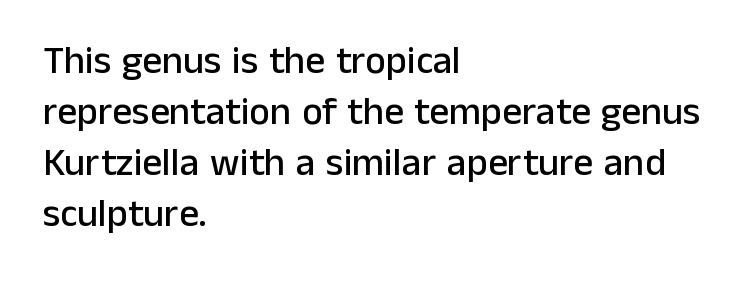
The image shows 39 px sans-serif type, upright; set left-aligned, normal line spacing (1.31x), normal letter spacing, not underlined; low stroke contrast and a medium x-height.
